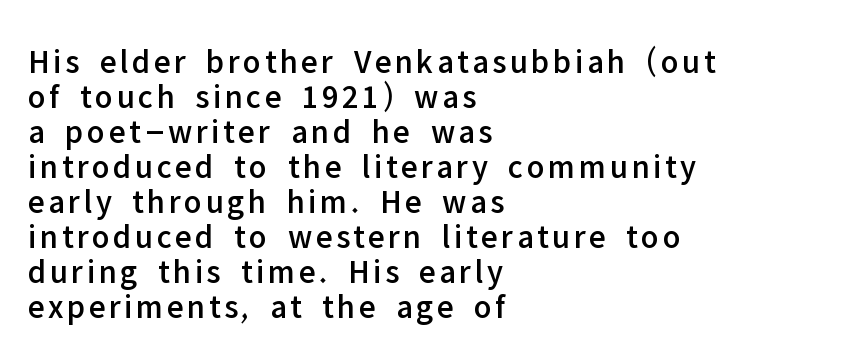
Q: Is the text italic (slanted)? A: No, it is upright.
Q: Is the typeface a serif or a sans-serif typeface? A: Sans-serif.
Q: Is the text underlined? A: No.
Q: How is the paragraph aligned? A: Left-aligned.
Q: Is the spacing between lines tight, normal or loose? A: Tight.
Q: Width (condensed, normal, or wide)? A: Normal.
Q: Stroke contrast? A: Low.
Q: x-height? A: Medium.
Q: Monospaced? A: No.
